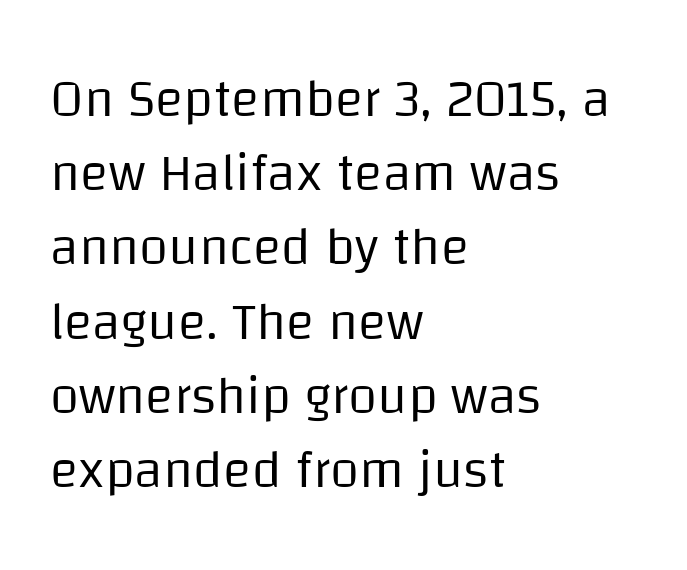
No letter is thick-stroked: the sample isn't bold. Is this a fixed-width face? No — the glyphs have proportional, varying widths. This sample keeps an unexceptional amount of space between lines. The characters display no serif detailing; their extremities are plain.
